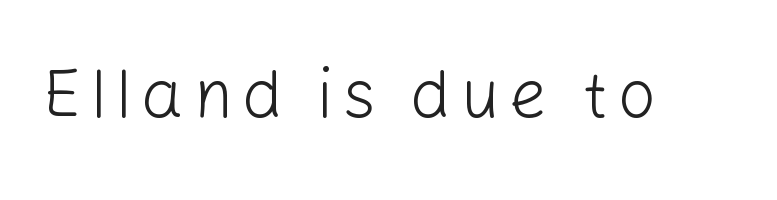
The passage shown is typed in a proportional face where columns would drift. You can tell it's not italic because the verticals are truly vertical. The weight would be labelled regular, book, light, or lighter still. Type style note: lacks serifs. The specimen omits any rule beneath the text block's lines.
